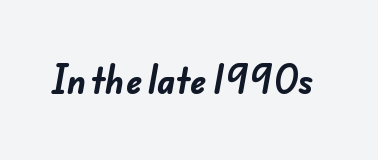
The image shows 34 px bold sans-serif type; set normal letter spacing, not underlined; low stroke contrast and a small x-height.
